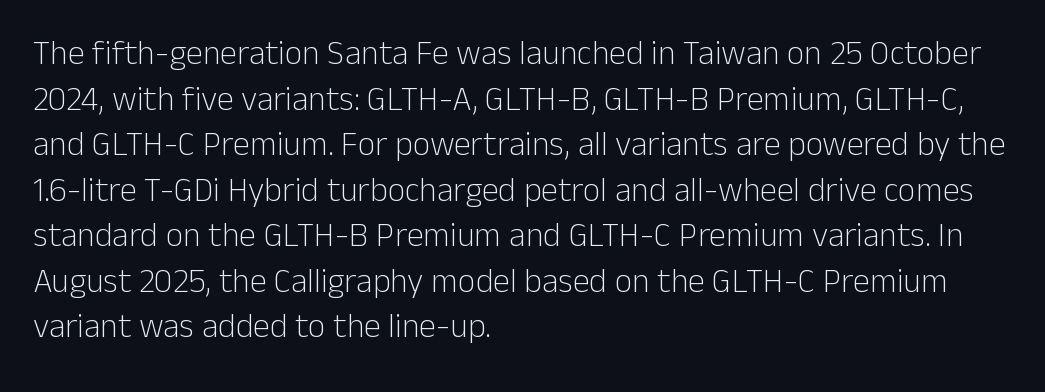
The image shows 34 px light sans-serif type, upright; set left-aligned, normal line spacing (1.34x), normal letter spacing, not underlined; low stroke contrast and a medium x-height.
